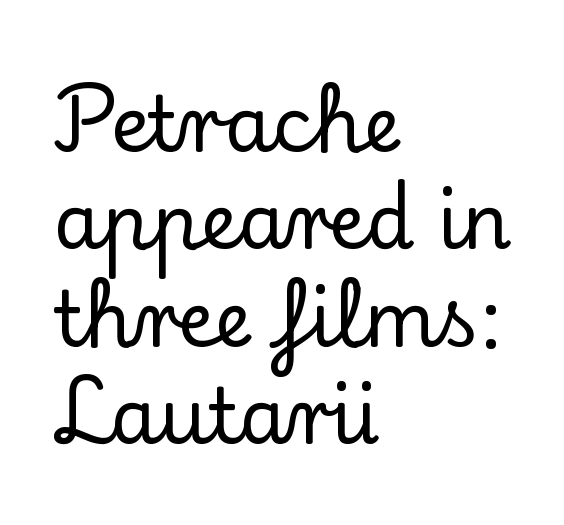
{"serif": "yes", "italic": "no", "width": "normal", "stroke_contrast": "low", "x_height": "small", "monospaced": "no", "underline": "no", "align": "left", "line_spacing": "normal", "line_spacing_ratio": 1.28, "letter_spacing": "normal", "letter_spacing_em": 0.0, "glyph_px": 76}
